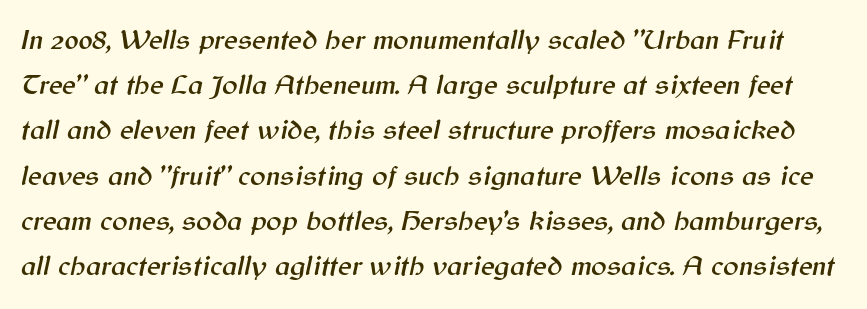
Q: Is the text italic (slanted)? A: Yes, it leans right by about 12 degrees.
Q: Is the text underlined? A: No.
Q: Is the spacing between letters normal or unusually wide? A: Normal.
Q: Is the spacing between lines tight, normal or loose? A: Normal.
Q: Width (condensed, normal, or wide)? A: Normal.
Q: Stroke contrast? A: Medium.
Q: x-height? A: Medium.
Q: Monospaced? A: No.
